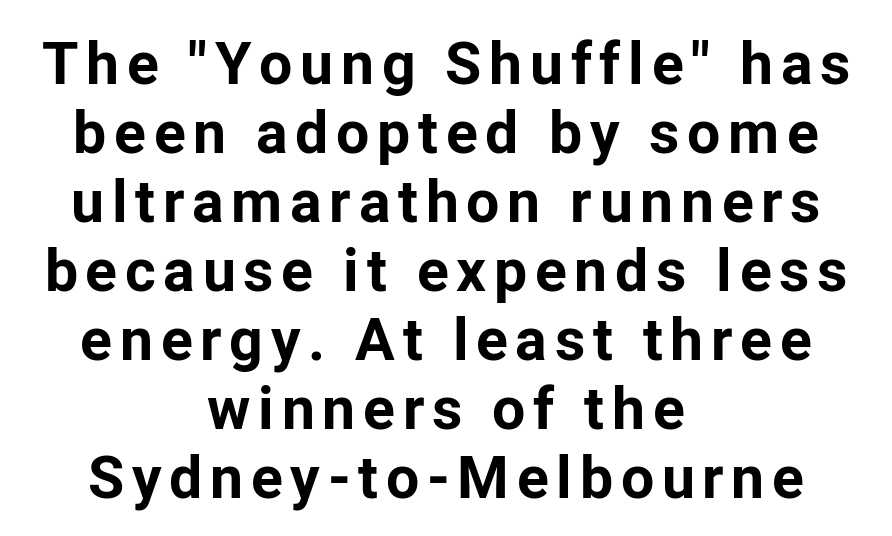
Q: Is the text bold? A: Yes.
Q: Is the text italic (slanted)? A: No, it is upright.
Q: Is the typeface a serif or a sans-serif typeface? A: Sans-serif.
Q: Is the text underlined? A: No.
Q: How is the paragraph aligned? A: Centered.
Q: Width (condensed, normal, or wide)? A: Normal.
Q: Stroke contrast? A: Low.
Q: x-height? A: Medium.
Q: Monospaced? A: No.
